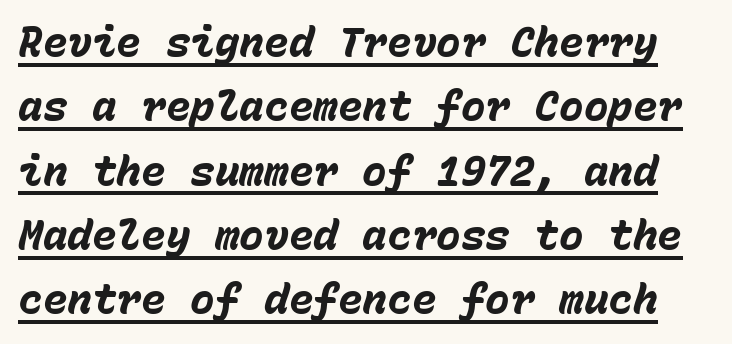
{"italic": "yes", "lean": "right", "slant_degrees": 15, "bold": "yes", "weight": "heavy", "width": "normal", "stroke_contrast": "low", "x_height": "medium", "monospaced": "yes", "underline": "yes", "line_spacing": "normal", "line_spacing_ratio": 1.57, "letter_spacing": "normal", "letter_spacing_em": 0.0, "glyph_px": 41}
